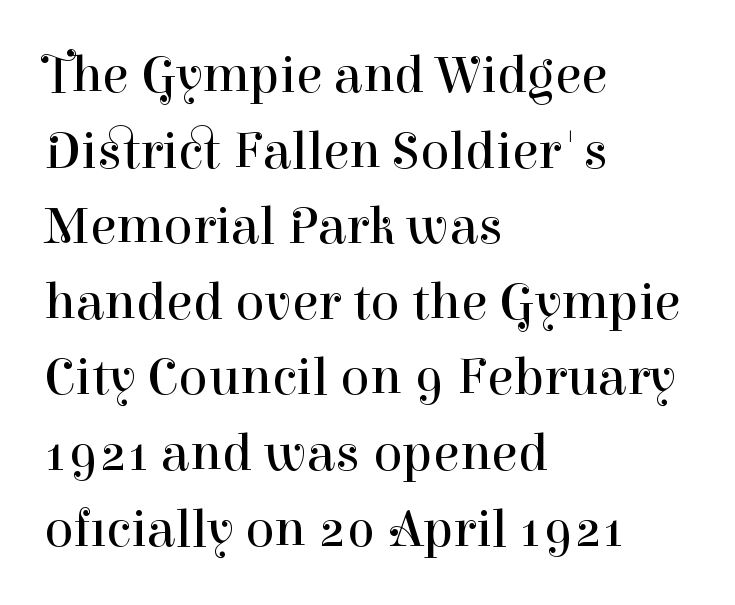
Q: Is the text bold? A: No.
Q: Is the text italic (slanted)? A: No, it is upright.
Q: Is the typeface a serif or a sans-serif typeface? A: Serif.
Q: Is the text underlined? A: No.
Q: How is the paragraph aligned? A: Left-aligned.
Q: Is the spacing between letters normal or unusually wide? A: Normal.
Q: Is the spacing between lines tight, normal or loose? A: Normal.
Q: Width (condensed, normal, or wide)? A: Normal.
Q: Stroke contrast? A: High.
Q: x-height? A: Medium.
Q: Monospaced? A: No.
